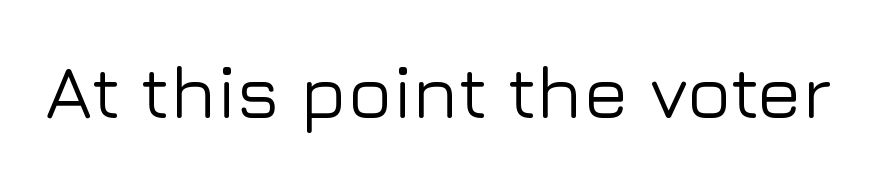
Characters follow at the spacing the type designer built in. Nobody drew a line under any word here. You can tell it's not italic because the verticals are truly vertical. The face used here is proportionally spaced, like ordinary book or web type. The designer went with a sans here, leaving each stem footless.
